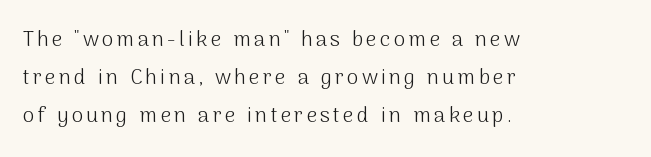
Q: Is the text bold? A: No.
Q: Is the text italic (slanted)? A: No, it is upright.
Q: Is the text underlined? A: No.
Q: How is the paragraph aligned? A: Left-aligned.
